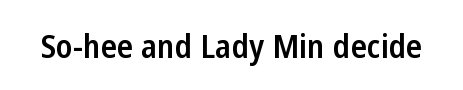
A typesetter would call this proportional, since set widths differ per character. This rendering employs a face without finishing strokes, i.e., a sans-serif. Nobody drew a line under any word here. Unlike italic type, these characters show no tilt at all. Does the weight exceed regular? Yes, but only to semibold.
